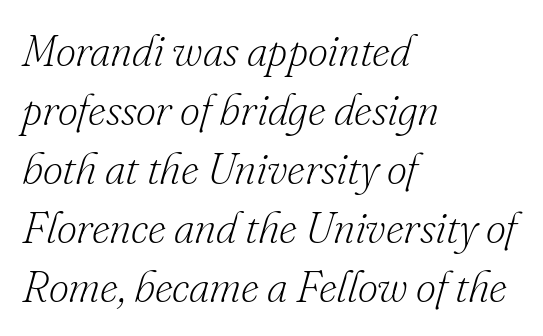
The image shows 44 px light serif type, italic (leaning right); set left-aligned, normal line spacing (1.34x), normal letter spacing, not underlined; low stroke contrast and a small x-height.
